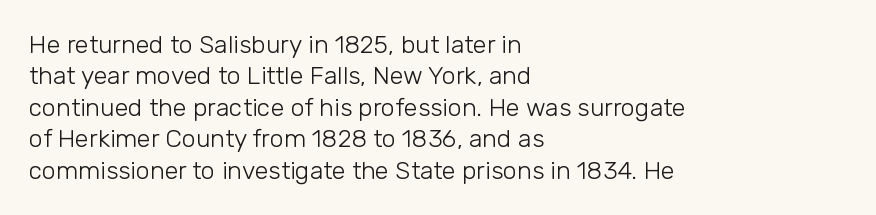
No letter is thick-stroked: the sample isn't bold. This is roman type, the default non-slanted kind. One glance says typical: line gaps are just what's usual. Plain, unruled lines of type. This sample is left-justified, so line endings fall wherever the words run out.
